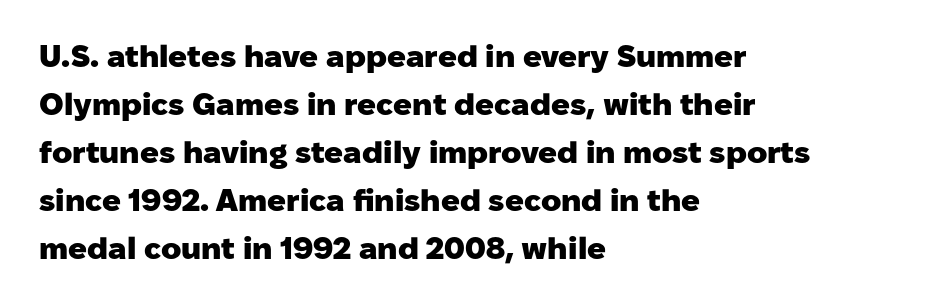
The image shows 31 px heavy sans-serif type, upright; set left-aligned, normal line spacing (1.55x), normal letter spacing, not underlined; low stroke contrast and a medium x-height.
